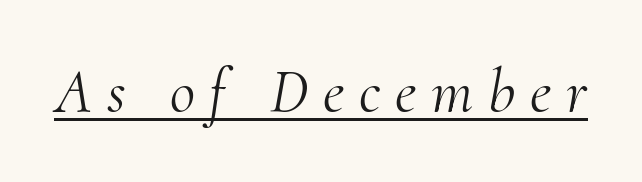
The image shows 62 px light serif type, italic (leaning right); set unusually wide letter spacing (+0.24 em), underlined; medium stroke contrast and a small x-height.
